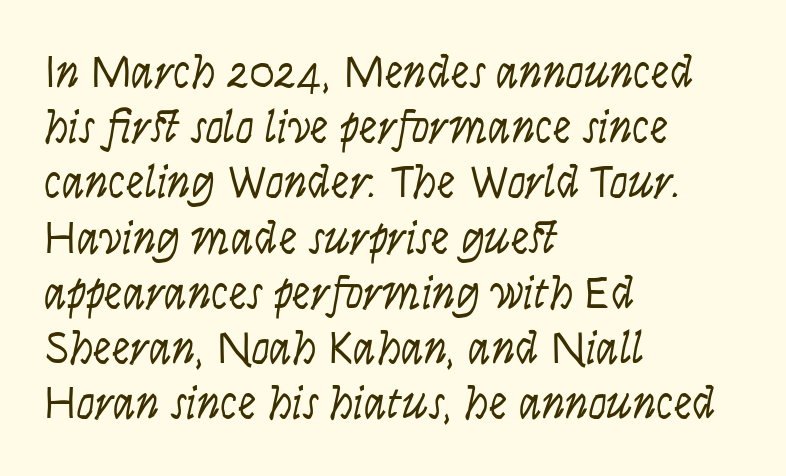
The image shows 46 px light, condensed type, italic (leaning right); set left-aligned, line spacing 1.2x, normal letter spacing, not underlined; low stroke contrast and a large x-height.
